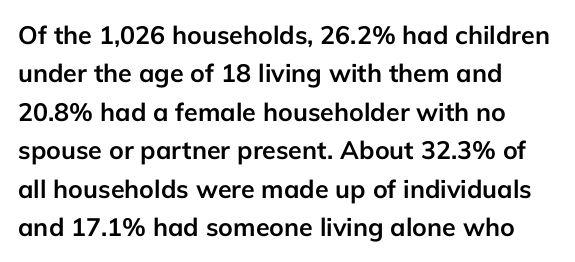
The image shows 25 px bold type, upright; set left-aligned, normal line spacing (1.54x), normal letter spacing, not underlined.
